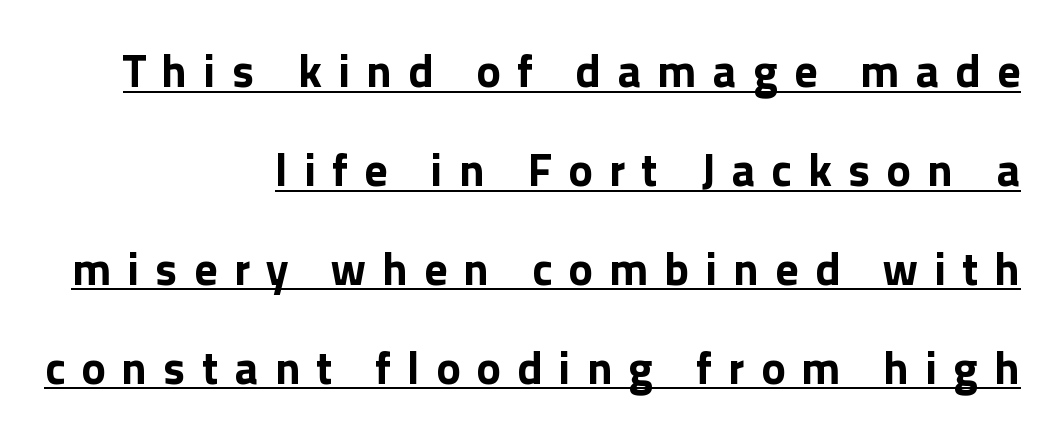
The image shows 46 px bold sans-serif type, upright; set right-aligned, loose line spacing (2.15x), unusually wide letter spacing (+0.35 em), underlined; a medium x-height.
